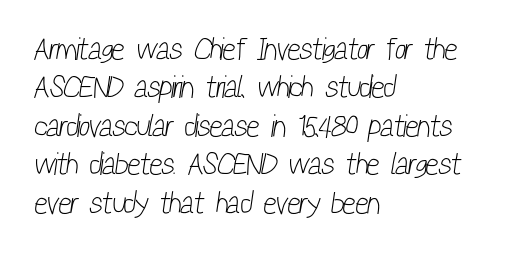
The image shows 31 px light, condensed sans-serif type; set left-aligned, line spacing 1.24x, normal letter spacing, not underlined; low stroke contrast and a medium x-height.
